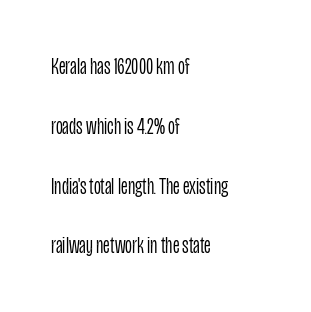
The strokes are not fattened; the text isn't bold. The vertical gap from one line to the next is large. This sample is left-justified, so line endings fall wherever the words run out. Letters rest on an invisible, unmarked baseline. This sample uses an upright cut, with every glyph sitting square on the baseline. Tracking value appears to be zero — textbook default spacing.
